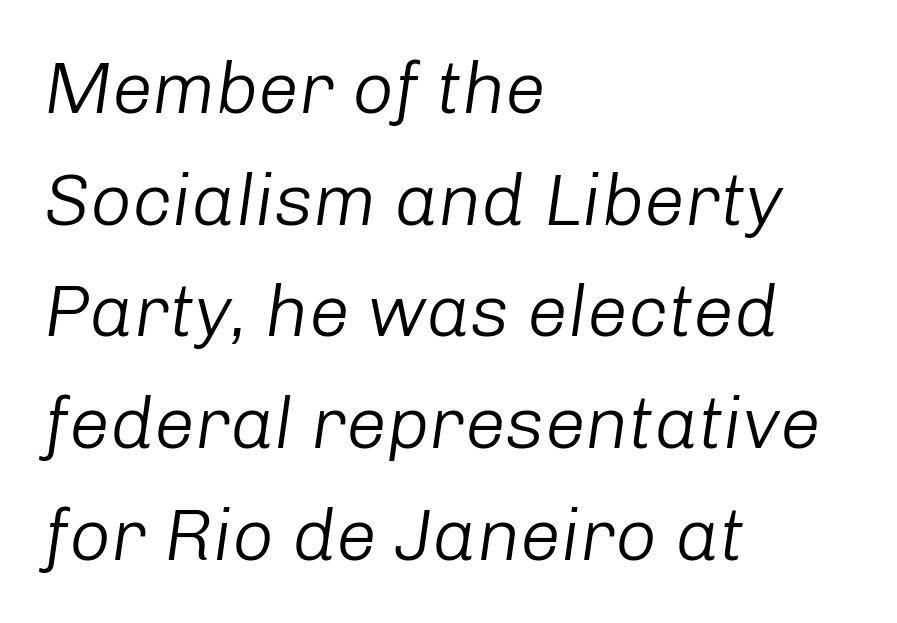
Bare-footed words on every line. This sample uses an oblique cut, with every glyph tilted off the vertical. Leading: standard. The passage shown is typed in a proportional face where columns would drift.
